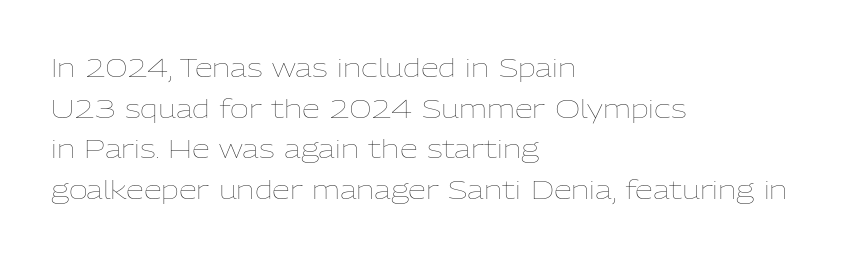
Q: Is the text bold? A: No.
Q: Is the text italic (slanted)? A: No, it is upright.
Q: Is the text underlined? A: No.
Q: How is the paragraph aligned? A: Left-aligned.
Q: Is the spacing between letters normal or unusually wide? A: Normal.
Q: Is the spacing between lines tight, normal or loose? A: Normal.
